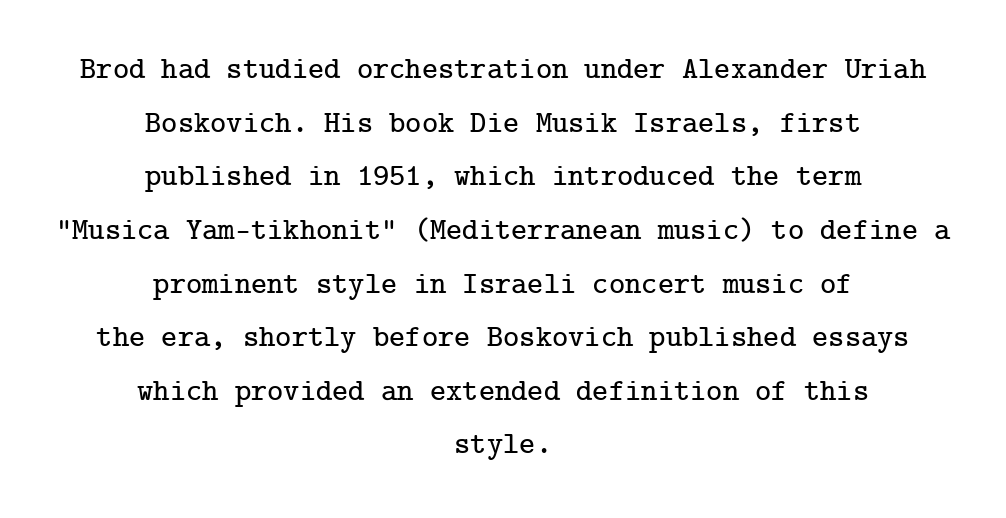
{"serif": "yes", "italic": "no", "width": "normal", "stroke_contrast": "low", "x_height": "medium", "underline": "no", "align": "center", "line_spacing_ratio": 1.73, "letter_spacing": "normal", "letter_spacing_em": 0.0, "glyph_px": 31}
